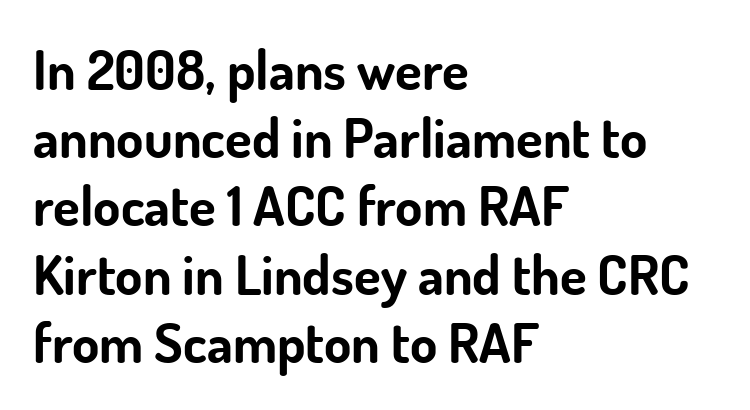
Q: Is the text bold? A: Yes.
Q: Is the text italic (slanted)? A: No, it is upright.
Q: Is the typeface a serif or a sans-serif typeface? A: Sans-serif.
Q: Is the text underlined? A: No.
Q: How is the paragraph aligned? A: Left-aligned.
Q: Is the spacing between letters normal or unusually wide? A: Normal.
Q: Width (condensed, normal, or wide)? A: Normal.
Q: Stroke contrast? A: Low.
Q: x-height? A: Small.
Q: Monospaced? A: No.
